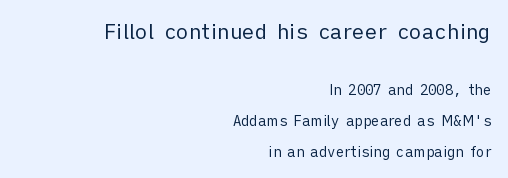
Q: Is the text bold? A: No.
Q: Is the text italic (slanted)? A: No, it is upright.
Q: Is the text underlined? A: No.
Q: How is the paragraph aligned? A: Right-aligned.
Q: Is the spacing between letters normal or unusually wide? A: Normal.
Q: Is the spacing between lines tight, normal or loose? A: Loose.
Q: Which block of text is set in a larger size, the first (top) or the second (bottom)? A: The first (top) one.
